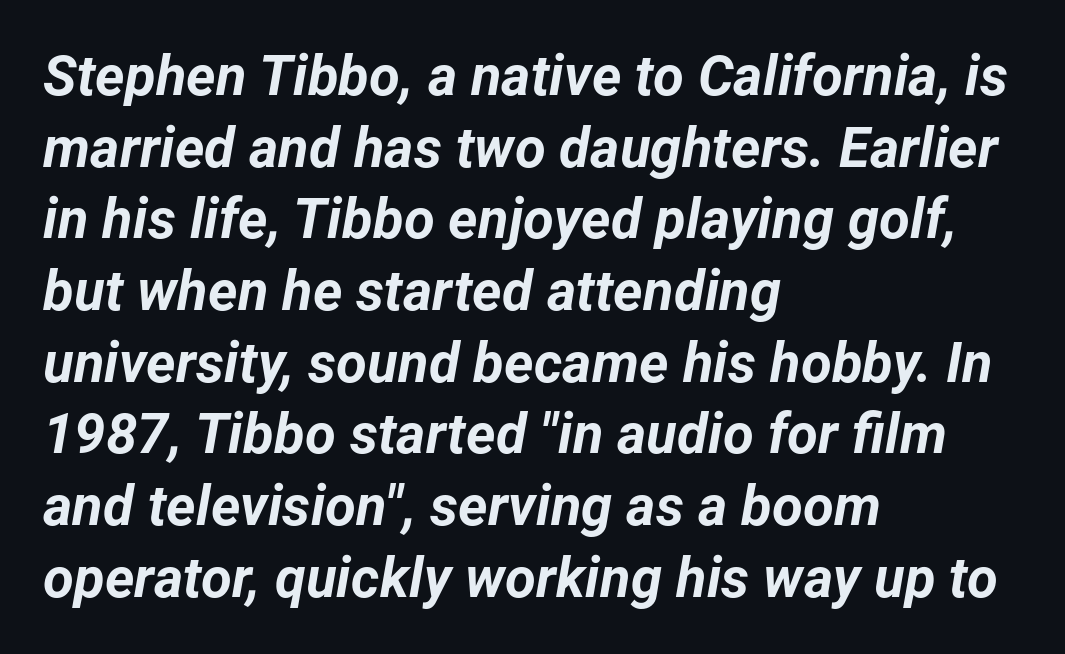
There is no visible air inserted between adjacent glyphs. Designer's note — italics engaged. Leftover space on each line is placed entirely after the last word. Underlining? Definitely not there. Strokes here are thick enough to call this a true bold. Reading down the column, the eye jumps a familiar distance to each next line.
